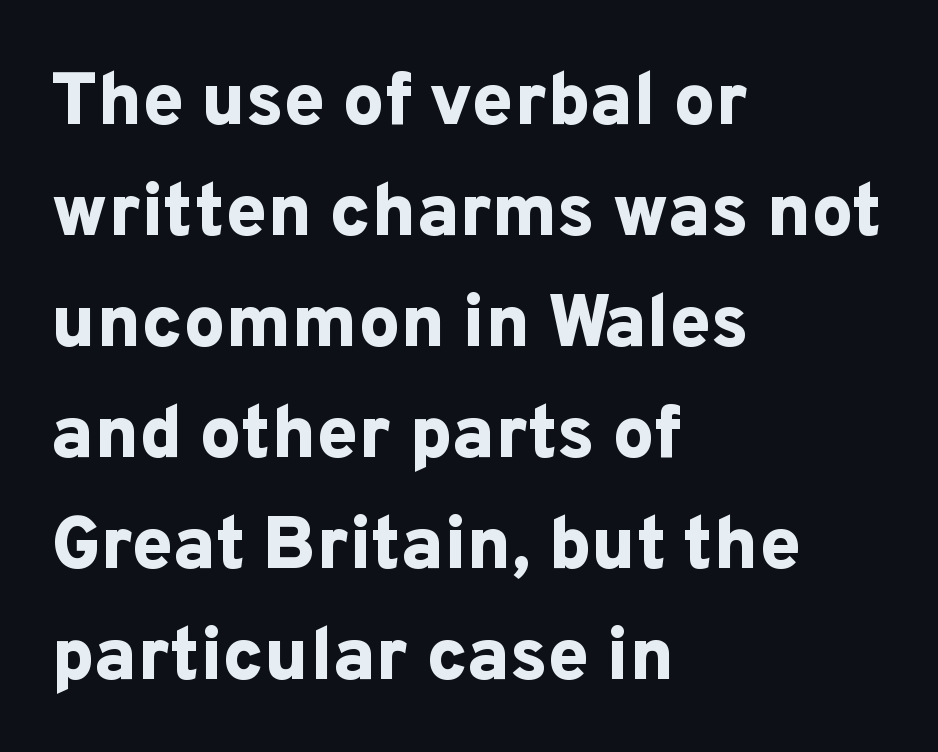
{"serif": "no", "italic": "no", "bold": "yes", "weight": "bold", "width": "normal", "stroke_contrast": "low", "x_height": "medium", "monospaced": "no", "underline": "no", "align": "left", "line_spacing": "normal", "line_spacing_ratio": 1.5, "letter_spacing": "normal", "letter_spacing_em": 0.0, "glyph_px": 74}
